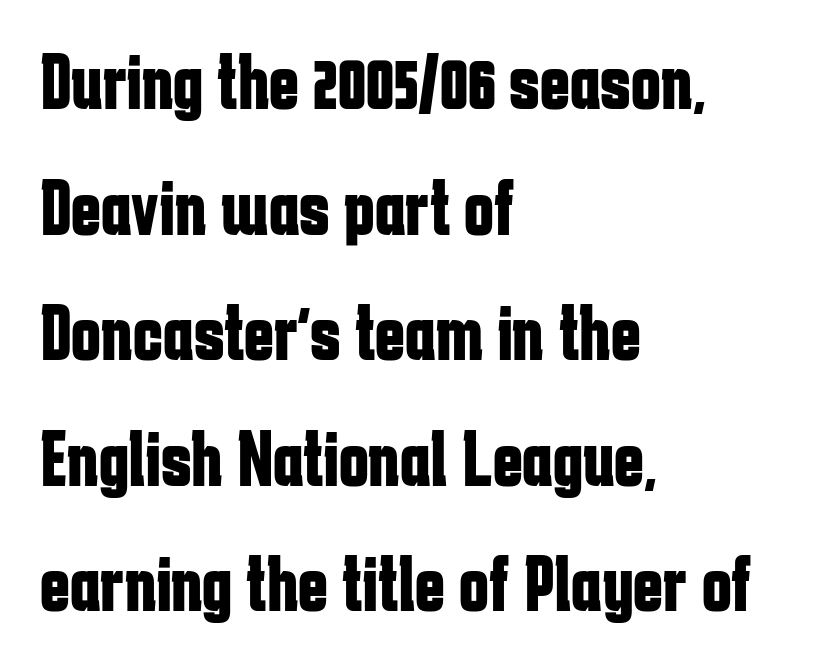
Q: Is the text bold? A: Yes.
Q: Is the text italic (slanted)? A: No, it is upright.
Q: Is the typeface a serif or a sans-serif typeface? A: Sans-serif.
Q: Is the text underlined? A: No.
Q: How is the paragraph aligned? A: Left-aligned.
Q: Is the spacing between letters normal or unusually wide? A: Normal.
Q: Is the spacing between lines tight, normal or loose? A: Normal.
Q: Width (condensed, normal, or wide)? A: Condensed.
Q: Stroke contrast? A: Low.
Q: x-height? A: Medium.
Q: Monospaced? A: No.
